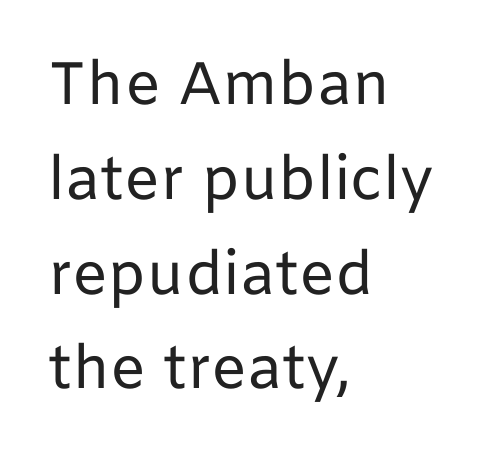
Is there any slant? The stems are plumb. The face used here is rendered with its standard letterfit. Here the designer chose a conventional face with non-uniform glyph widths. Reading down the block, your eye returns to a fixed left position each line. Regular leading. Honestly, there is no underline to notice here at all.
